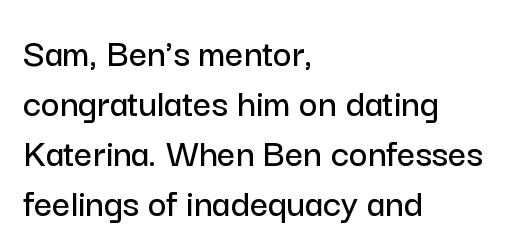
Nope, not italic — everything's standing straight. Where is the straight margin? On the left. Varying glyph widths throughout — classic text-font behaviour. A sans-serif font was chosen for this passage. Baseline-to-baseline distance is the conventional proportion of letter height.
